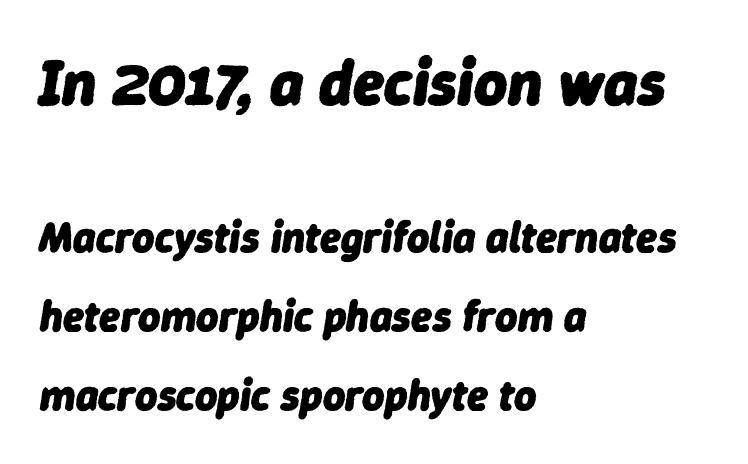
The image shows 64 px heavy type, italic (leaning right); set left-aligned, line spacing 1.83x, normal letter spacing, not underlined; the first (top) block is 1.49x larger; low stroke contrast and a medium x-height.
